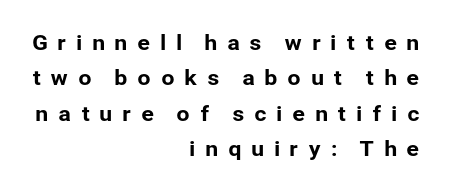
The image shows 21 px text type, upright; set right-aligned, normal line spacing (1.68x), unusually wide letter spacing (+0.44 em), not underlined.
